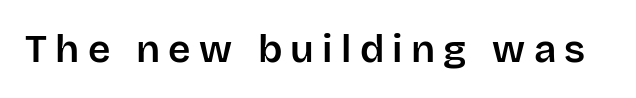
Q: Is the text italic (slanted)? A: No, it is upright.
Q: Is the typeface a serif or a sans-serif typeface? A: Sans-serif.
Q: Is the text underlined? A: No.
Q: Is the spacing between letters normal or unusually wide? A: Unusually wide.
Q: Width (condensed, normal, or wide)? A: Normal.
Q: Stroke contrast? A: Low.
Q: x-height? A: Large.
Q: Monospaced? A: No.
